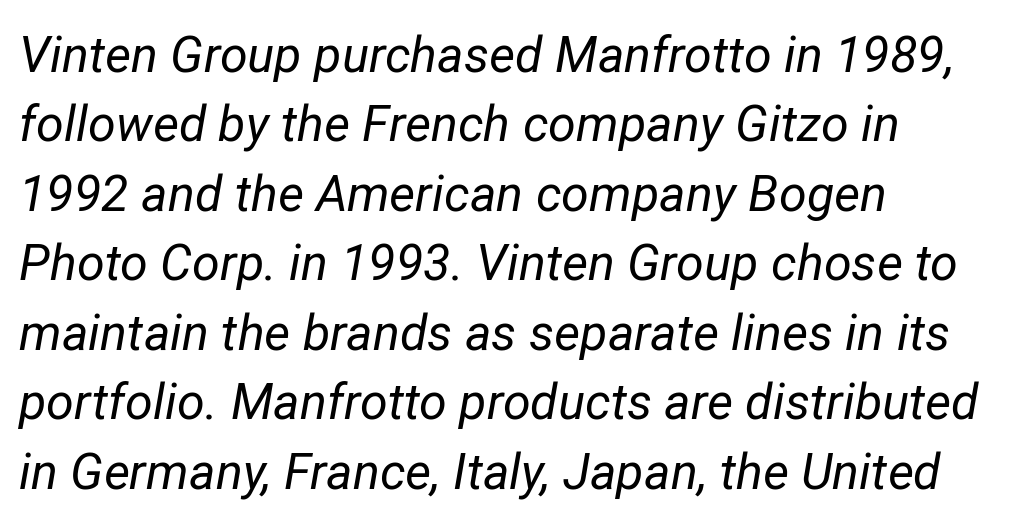
Honestly, the row spacing looks completely unremarkable. Do the characters align in a grid? No, the font is proportional. The text carries the slant typical of an italic or oblique font. The string is rendered with underlining switched off.
